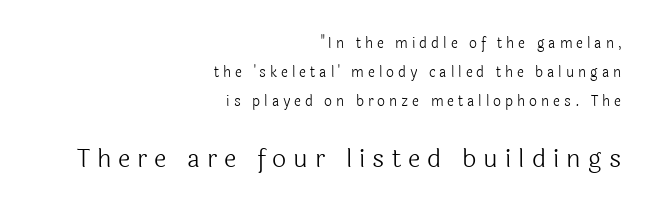
{"italic": "no", "bold": "no", "underline": "no", "align": "right", "line_spacing": "loose", "line_spacing_ratio": 2.08, "letter_spacing": "wide", "letter_spacing_em": 0.28, "larger_block": "second", "size_ratio": 1.79, "glyph_px": 25}
